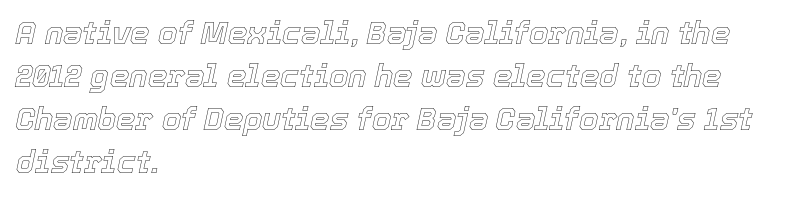
The image shows 31 px text type, italic (leaning right); set left-aligned, normal line spacing (1.39x), normal letter spacing, not underlined; a medium x-height.
